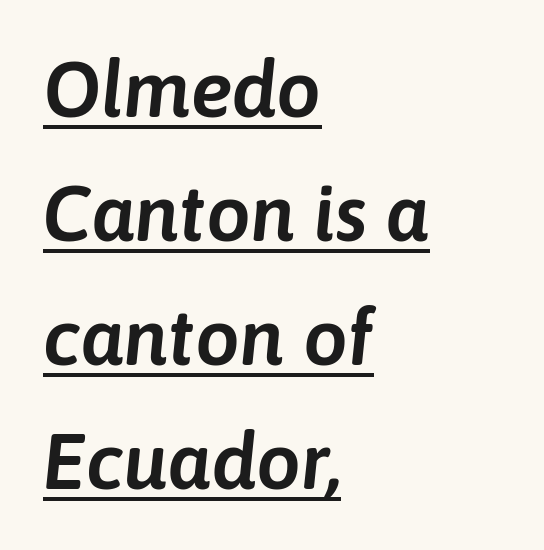
Q: Is the text italic (slanted)? A: Yes, it leans right by about 6 degrees.
Q: Is the text underlined? A: Yes.
Q: How is the paragraph aligned? A: Left-aligned.
Q: Is the spacing between letters normal or unusually wide? A: Normal.
Q: Is the spacing between lines tight, normal or loose? A: Normal.
Q: Width (condensed, normal, or wide)? A: Normal.
Q: Stroke contrast? A: Low.
Q: x-height? A: Medium.
Q: Monospaced? A: No.
